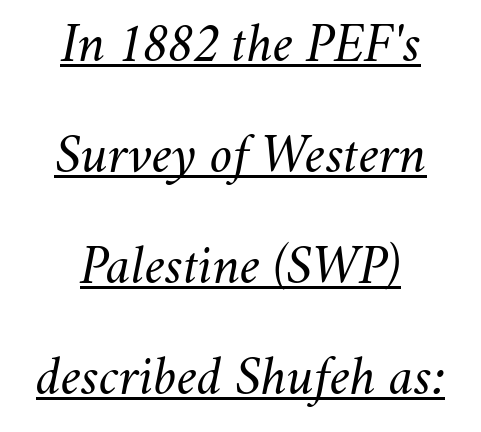
Q: Is the text bold? A: No.
Q: Is the text italic (slanted)? A: Yes, it leans right by about 11 degrees.
Q: Is the text underlined? A: Yes.
Q: How is the paragraph aligned? A: Centered.
Q: Is the spacing between letters normal or unusually wide? A: Normal.
Q: Is the spacing between lines tight, normal or loose? A: Loose.
Q: Width (condensed, normal, or wide)? A: Normal.
Q: Stroke contrast? A: Medium.
Q: x-height? A: Small.
Q: Monospaced? A: No.
